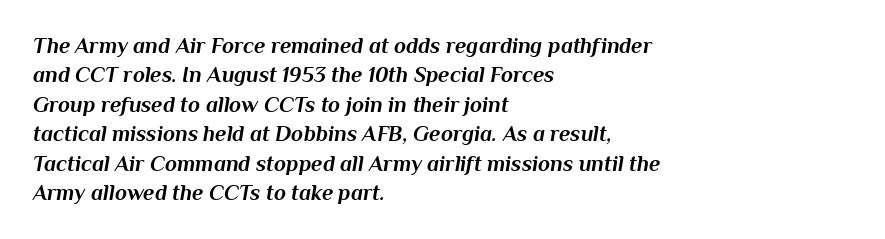
{"italic": "yes", "lean": "right", "slant_degrees": 10, "bold": "yes", "underline": "no", "align": "left", "line_spacing": "normal", "line_spacing_ratio": 1.34, "letter_spacing": "normal", "letter_spacing_em": 0.0, "glyph_px": 22}
